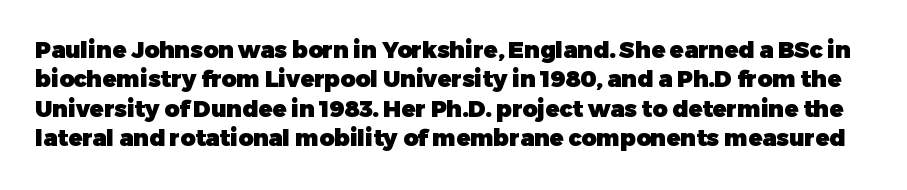
Q: Is the text bold? A: Yes.
Q: Is the text italic (slanted)? A: No, it is upright.
Q: Is the text underlined? A: No.
Q: Is the spacing between letters normal or unusually wide? A: Normal.
Q: Is the spacing between lines tight, normal or loose? A: Normal.
